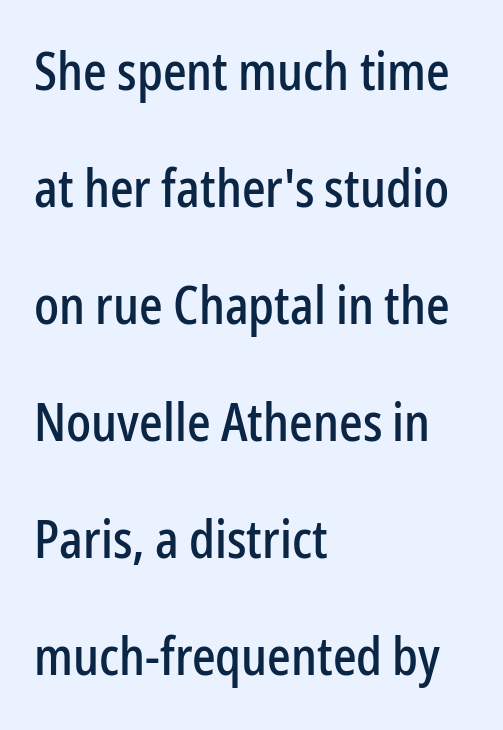
The image shows 52 px condensed sans-serif type, upright; set left-aligned, loose line spacing (2.25x), normal letter spacing, not underlined; low stroke contrast and a medium x-height.
